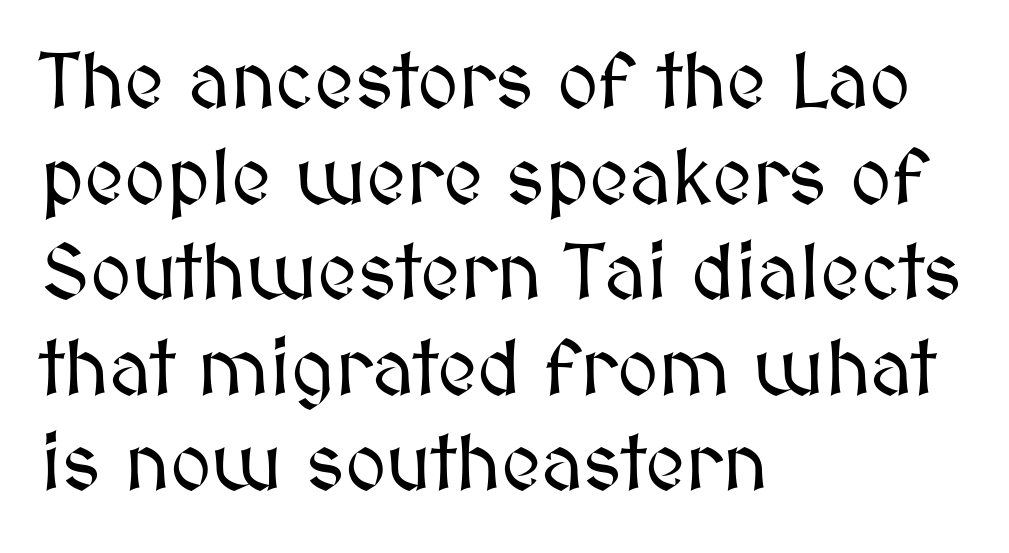
{"italic": "no", "width": "normal", "stroke_contrast": "medium", "x_height": "medium", "monospaced": "no", "underline": "no", "align": "left", "line_spacing_ratio": 1.21, "letter_spacing": "normal", "letter_spacing_em": 0.0, "glyph_px": 79}
